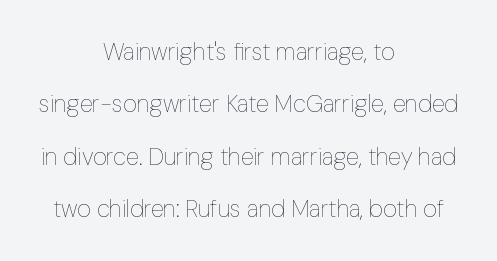
The face looks like a standard text weight, possibly lighter. The face used here is rendered with its standard letterfit. The specimen reads as upright at a glance. The leading is generous, giving the passage an open texture. A bare baseline throughout the passage. Reading down the block, each line starts at a different indent, mirrored at its end.
